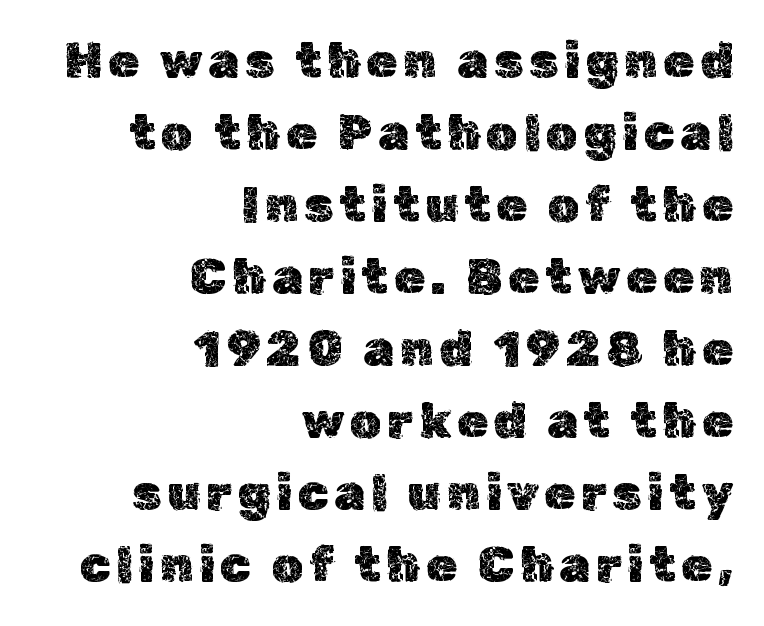
{"italic": "no", "width": "normal", "x_height": "medium", "monospaced": "no", "underline": "no", "align": "right", "line_spacing": "normal", "line_spacing_ratio": 1.44, "glyph_px": 50}
